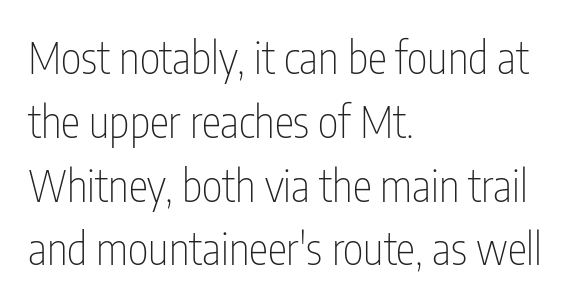
Q: Is the text bold? A: No.
Q: Is the text italic (slanted)? A: No, it is upright.
Q: Is the typeface a serif or a sans-serif typeface? A: Sans-serif.
Q: Is the text underlined? A: No.
Q: How is the paragraph aligned? A: Left-aligned.
Q: Is the spacing between letters normal or unusually wide? A: Normal.
Q: Is the spacing between lines tight, normal or loose? A: Normal.
Q: Width (condensed, normal, or wide)? A: Condensed.
Q: Stroke contrast? A: Low.
Q: x-height? A: Medium.
Q: Monospaced? A: No.
